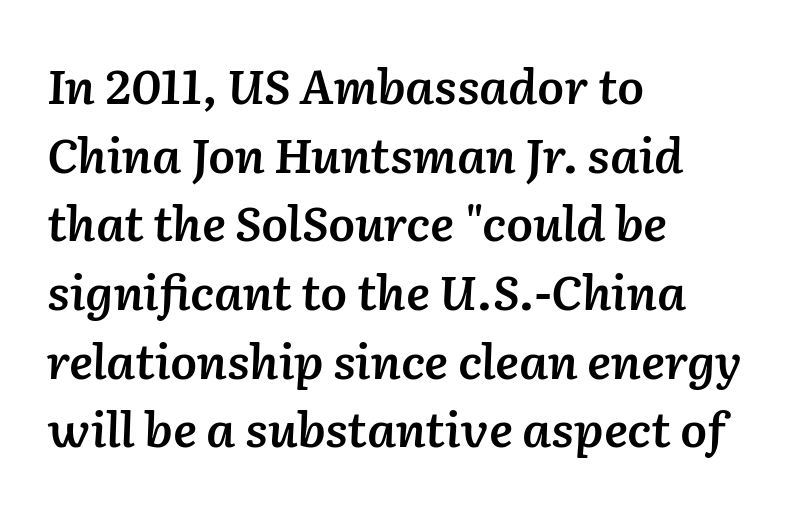
{"italic": "yes", "lean": "right", "slant_degrees": 2, "bold": "semi", "weight": "semibold", "width": "normal", "stroke_contrast": "low", "x_height": "medium", "monospaced": "no", "underline": "no", "align": "left", "line_spacing": "normal", "line_spacing_ratio": 1.43, "letter_spacing": "normal", "letter_spacing_em": 0.0, "glyph_px": 48}
